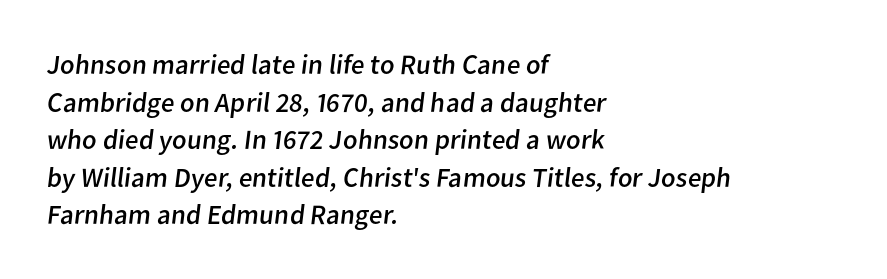
Q: Is the text bold? A: No.
Q: Is the typeface a serif or a sans-serif typeface? A: Sans-serif.
Q: Is the text underlined? A: No.
Q: How is the paragraph aligned? A: Left-aligned.
Q: Is the spacing between letters normal or unusually wide? A: Normal.
Q: Is the spacing between lines tight, normal or loose? A: Normal.
Q: Width (condensed, normal, or wide)? A: Normal.
Q: Stroke contrast? A: Low.
Q: x-height? A: Medium.
Q: Monospaced? A: No.
